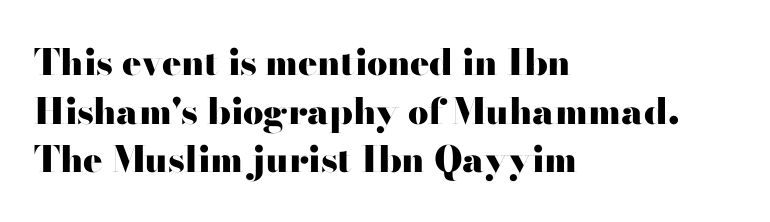
Posture: upright roman. Glance below the letters and you will spot only blank space. Honestly, the letter spacing is just normal — you wouldn't notice it. Compared with typical paragraphs, the rows here are spaced about the same. The rendering uses a bold face; every stroke is thick and dark. This sample is left-justified, so line endings fall wherever the words run out.
